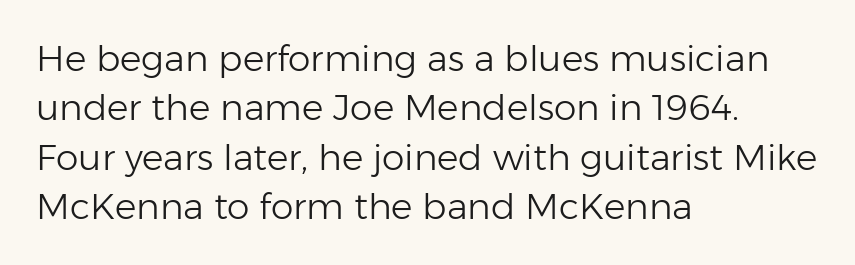
Q: Is the text bold? A: No.
Q: Is the text italic (slanted)? A: No, it is upright.
Q: Is the typeface a serif or a sans-serif typeface? A: Sans-serif.
Q: Is the text underlined? A: No.
Q: How is the paragraph aligned? A: Left-aligned.
Q: Is the spacing between letters normal or unusually wide? A: Normal.
Q: Is the spacing between lines tight, normal or loose? A: Normal.
Q: Width (condensed, normal, or wide)? A: Normal.
Q: Stroke contrast? A: Low.
Q: x-height? A: Medium.
Q: Monospaced? A: No.
